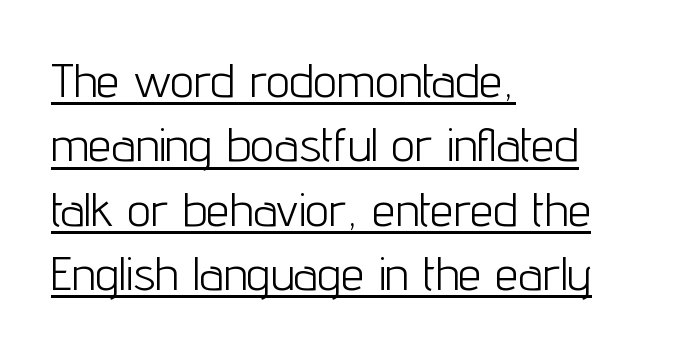
The specimen reads as upright at a glance. The typeface chosen for these lines omits serifs. Honestly, the row spacing looks completely unremarkable. Caption: lettering with a line underneath.
